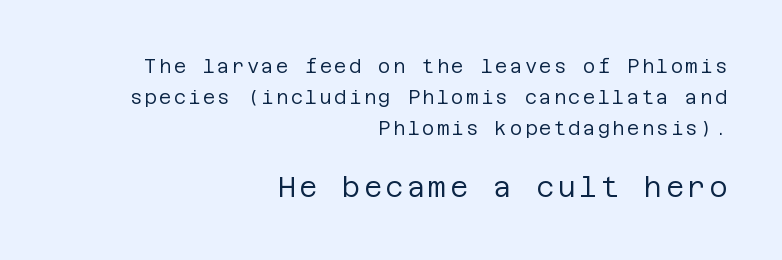
{"serif": "no", "italic": "no", "bold": "no", "weight": "regular", "width": "normal", "stroke_contrast": "low", "x_height": "large", "underline": "no", "align": "right", "line_spacing": "normal", "line_spacing_ratio": 1.63, "larger_block": "second", "size_ratio": 1.47, "glyph_px": 28}
